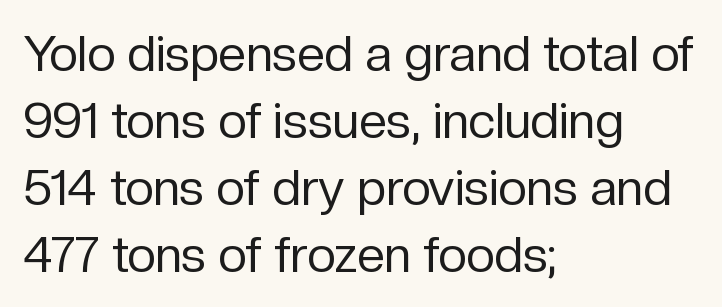
{"serif": "no", "italic": "no", "bold": "no", "weight": "regular", "width": "normal", "stroke_contrast": "low", "x_height": "medium", "monospaced": "no", "underline": "no", "align": "left", "line_spacing": "normal", "line_spacing_ratio": 1.34, "letter_spacing": "normal", "letter_spacing_em": 0.0, "glyph_px": 50}
